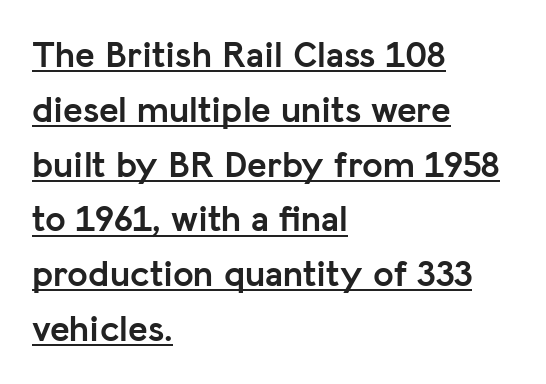
Q: Is the text bold? A: Yes.
Q: Is the text italic (slanted)? A: No, it is upright.
Q: Is the typeface a serif or a sans-serif typeface? A: Sans-serif.
Q: Is the text underlined? A: Yes.
Q: How is the paragraph aligned? A: Left-aligned.
Q: Is the spacing between letters normal or unusually wide? A: Normal.
Q: Is the spacing between lines tight, normal or loose? A: Normal.
Q: Width (condensed, normal, or wide)? A: Normal.
Q: Stroke contrast? A: Low.
Q: x-height? A: Medium.
Q: Monospaced? A: No.
